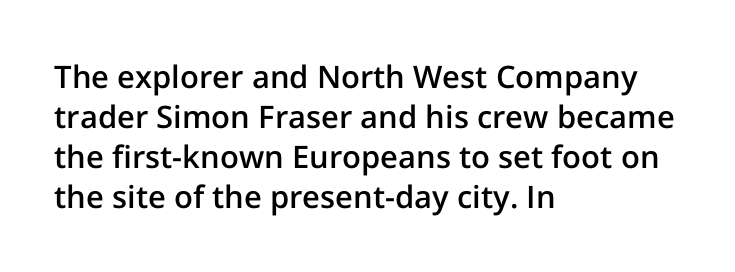
{"serif": "no", "italic": "no", "bold": "semi", "weight": "semibold", "width": "normal", "stroke_contrast": "low", "x_height": "medium", "monospaced": "no", "underline": "no", "align": "left", "line_spacing": "normal", "line_spacing_ratio": 1.29, "letter_spacing": "normal", "letter_spacing_em": 0.0, "glyph_px": 31}
